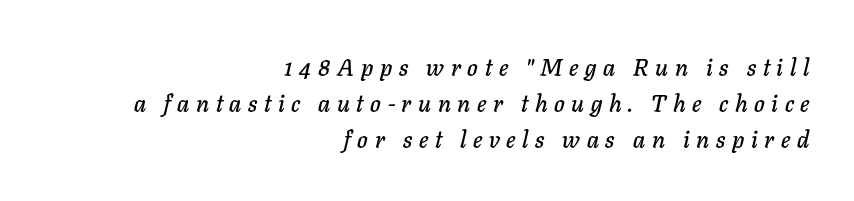
Clear beneath every line of the passage. The passage shown stacks its lines at a standard gap. Visually the block forms a straight wall on the right and a jagged coastline on the left. The axis of the letterforms is tilted away from vertical. A typesetter would call this heavily tracked-out type.
